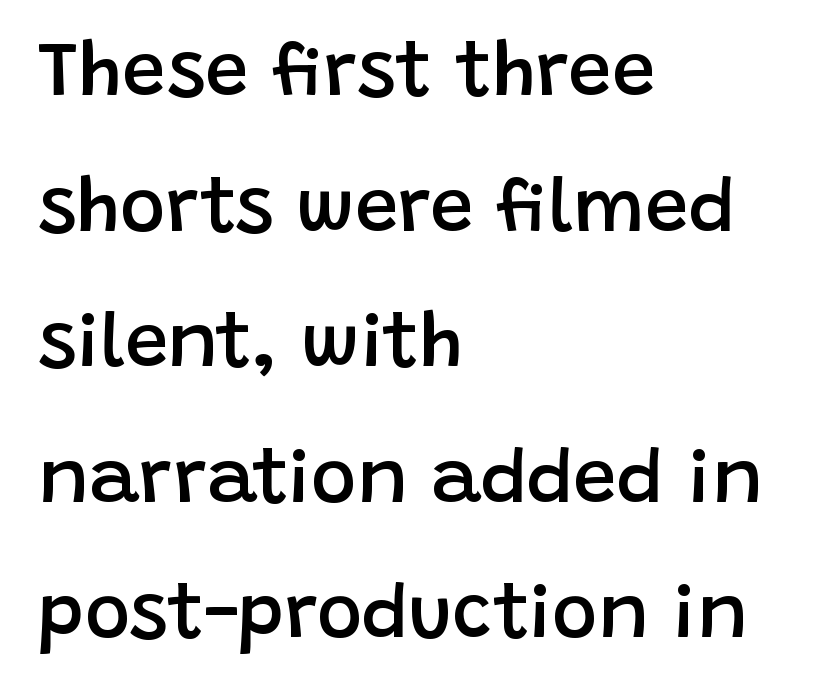
Examine the stroke ends and you'll find no serifs. The type sits square on the baseline with zero lean. Underline: absent. Each letter keeps its own natural width here, so spacing adapts to shape.
